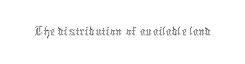
Q: Is the text bold? A: No.
Q: Is the text italic (slanted)? A: No, it is upright.
Q: Is the text underlined? A: No.
Q: Is the spacing between letters normal or unusually wide? A: Normal.
Q: Width (condensed, normal, or wide)? A: Condensed.
Q: x-height? A: Medium.
Q: Monospaced? A: No.
